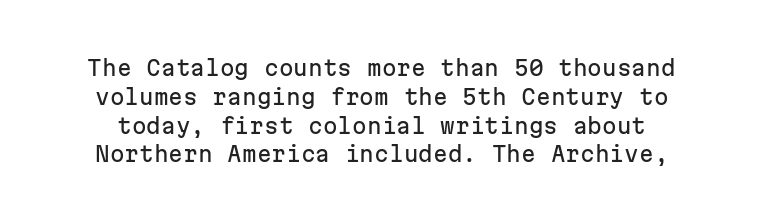
The image shows 21 px text type, upright; set normal line spacing (1.37x), normal letter spacing, not underlined.
